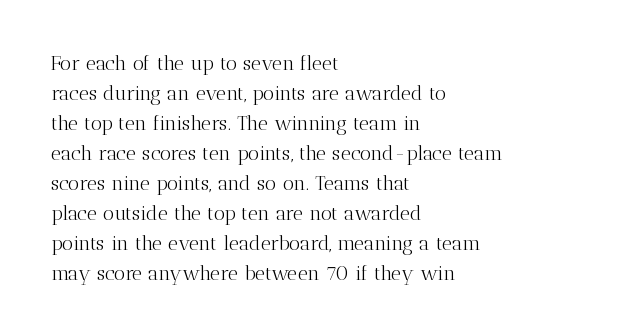
Q: Is the text bold? A: No.
Q: Is the text italic (slanted)? A: No, it is upright.
Q: Is the text underlined? A: No.
Q: How is the paragraph aligned? A: Left-aligned.
Q: Is the spacing between letters normal or unusually wide? A: Normal.
Q: Is the spacing between lines tight, normal or loose? A: Normal.
